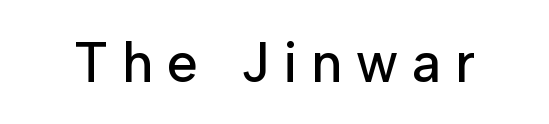
Q: Is the text italic (slanted)? A: No, it is upright.
Q: Is the typeface a serif or a sans-serif typeface? A: Sans-serif.
Q: Is the text underlined? A: No.
Q: Is the spacing between letters normal or unusually wide? A: Unusually wide.
Q: Width (condensed, normal, or wide)? A: Normal.
Q: Stroke contrast? A: Low.
Q: x-height? A: Medium.
Q: Monospaced? A: No.
